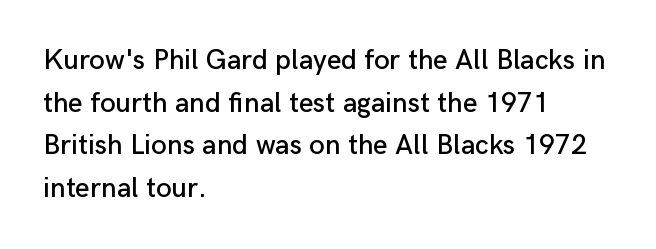
The image shows 28 px sans-serif type, upright; set left-aligned, normal line spacing (1.52x), normal letter spacing, not underlined; low stroke contrast and a medium x-height.
